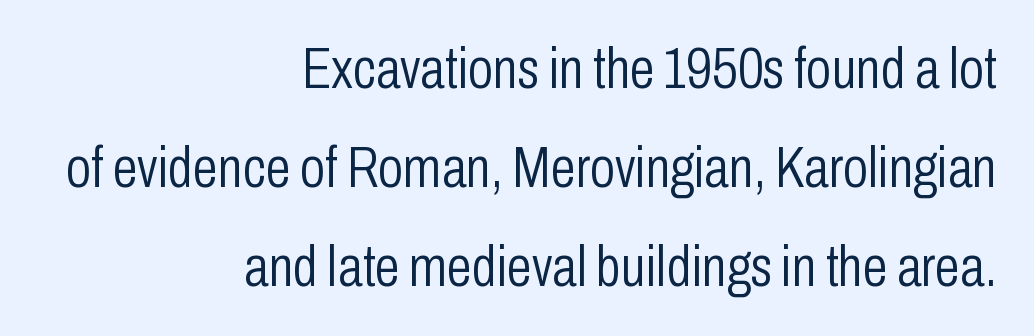
The image shows 57 px light, condensed sans-serif type, upright; set right-aligned, line spacing 1.74x, normal letter spacing, not underlined; low stroke contrast and a medium x-height.
